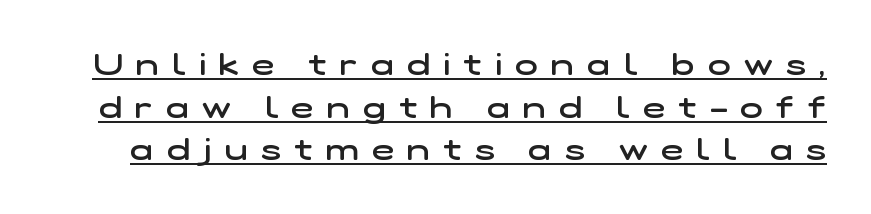
This sample carries an underscore along the baseline area. A typesetter would call this proportional, since set widths differ per character. Serif or sans? Sans — the stroke terminals are bare. Summary of weight: moderately heavy, a semibold. This rendering widens character spacing well past its baseline value. The lines sit at an ordinary, default distance from one another.
